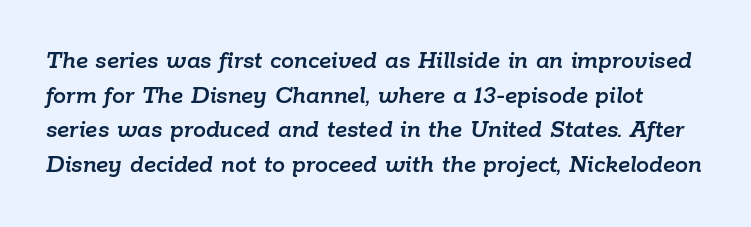
The image shows 26 px text type, italic (leaning right); set normal line spacing (1.33x), normal letter spacing, not underlined.
